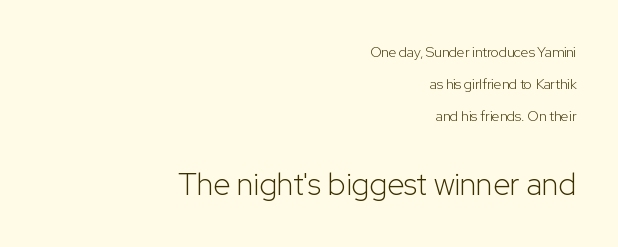
{"serif": "no", "italic": "no", "bold": "no", "weight": "light", "width": "normal", "stroke_contrast": "low", "x_height": "medium", "monospaced": "no", "underline": "no", "align": "right", "line_spacing": "loose", "line_spacing_ratio": 2.28, "letter_spacing": "normal", "letter_spacing_em": 0.0, "larger_block": "second", "size_ratio": 2.21, "glyph_px": 31}
